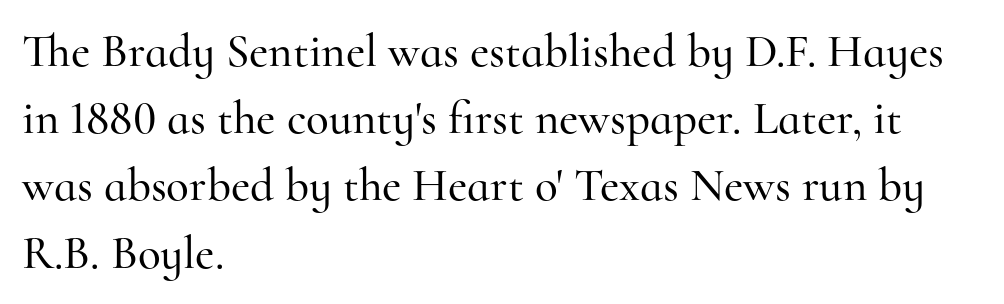
The image shows 47 px serif type, upright; set left-aligned, normal line spacing (1.43x), normal letter spacing, not underlined; high stroke contrast and a small x-height.
